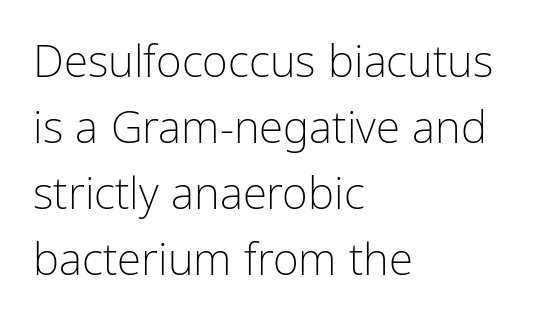
Q: Is the text bold? A: No.
Q: Is the text italic (slanted)? A: No, it is upright.
Q: Is the typeface a serif or a sans-serif typeface? A: Sans-serif.
Q: Is the text underlined? A: No.
Q: How is the paragraph aligned? A: Left-aligned.
Q: Is the spacing between letters normal or unusually wide? A: Normal.
Q: Is the spacing between lines tight, normal or loose? A: Normal.
Q: Width (condensed, normal, or wide)? A: Condensed.
Q: Stroke contrast? A: Low.
Q: x-height? A: Medium.
Q: Monospaced? A: No.
